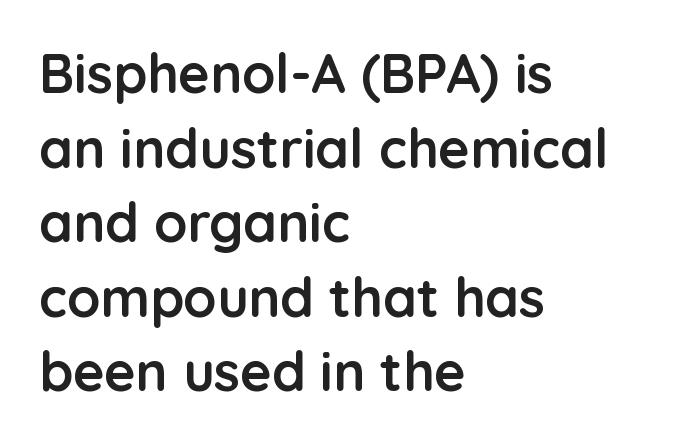
The rendering shows plain stroke endings on the letterforms — a sans-serif design. This sample has the flowing, uneven cadence of proportional lettering. Observe the ordinary spacing: letters are neighbours, not strangers. The gap between lines stays unmarked. Regular leading.
